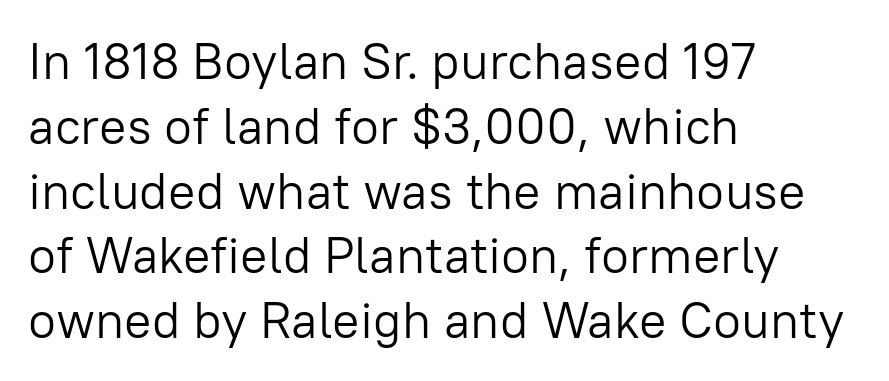
Bold? No — there's no thickening of the strokes. The lettering holds an erect, upright posture throughout. Is this a fixed-width face? No — the glyphs have proportional, varying widths. Baseline-to-baseline distance is the conventional proportion of letter height. The text block is weighted toward the left margin, trailing off unevenly rightward. Serifs: no, the terminals of the letterforms are clean.
